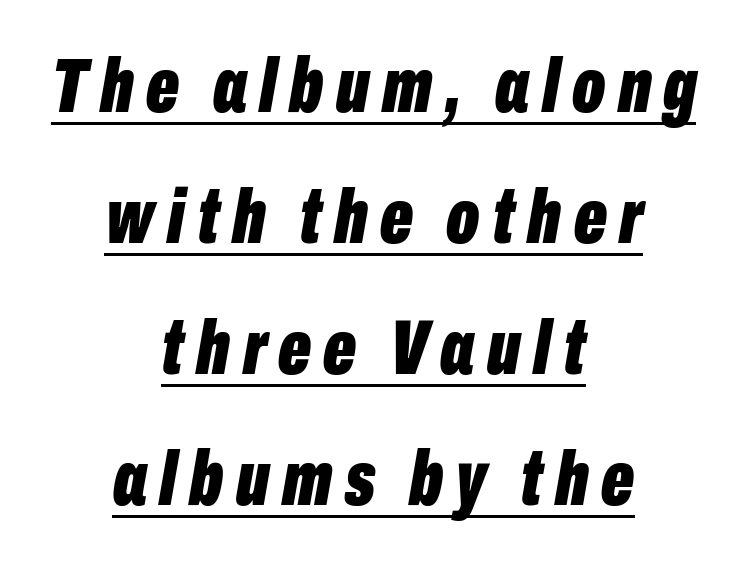
Q: Is the text bold? A: Yes.
Q: Is the text italic (slanted)? A: Yes, it leans right by about 10 degrees.
Q: Is the text underlined? A: Yes.
Q: How is the paragraph aligned? A: Centered.
Q: Is the spacing between lines tight, normal or loose? A: Normal.
Q: Width (condensed, normal, or wide)? A: Condensed.
Q: Stroke contrast? A: Low.
Q: x-height? A: Medium.
Q: Monospaced? A: No.
